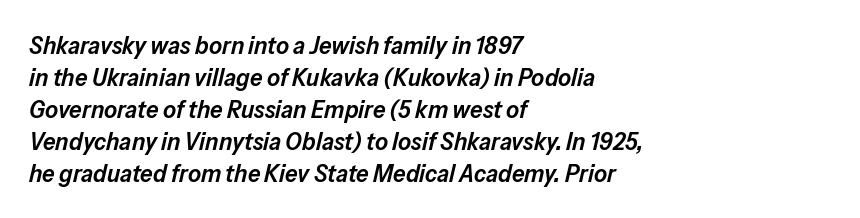
A somewhat darkened texture: the type is semibold rather than bold. The rendering uses a moderate line-height, typical for paragraphs. Slant detected: the letters are inclined. Reading down the block, your eye returns to a fixed left position each line. The zone under the glyphs is completely vacant. The rendering keeps characters at their native spacing.
